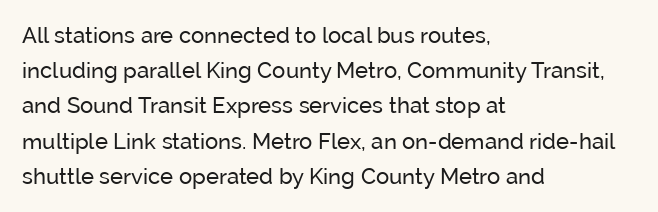
A quiet, ordinary-to-light weight characterises the typeface. Default kerning and tracking; the words read as compact shapes. These lines stack with their left ends in a neat column. The leading is moderate, giving the passage an even texture.
